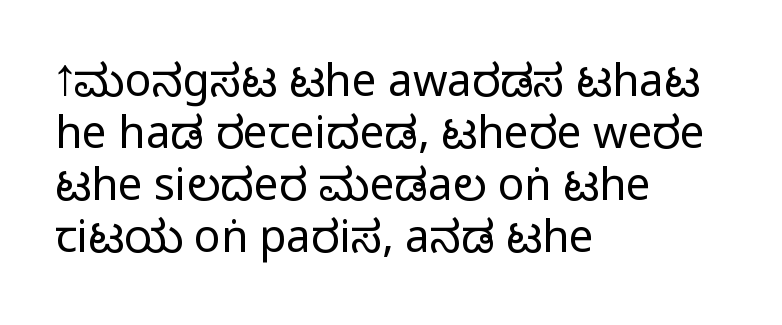
{"serif": "no", "italic": "no", "bold": "no", "weight": "regular", "width": "condensed", "stroke_contrast": "low", "x_height": "large", "monospaced": "no", "underline": "no", "align": "left", "line_spacing_ratio": 1.18, "letter_spacing": "normal", "letter_spacing_em": 0.0, "glyph_px": 44}
